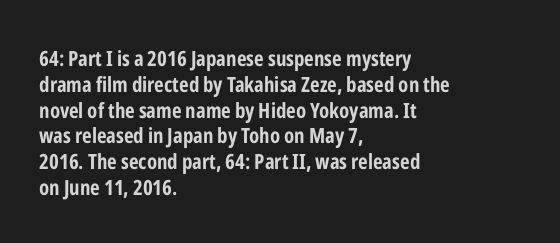
Q: Is the text bold? A: Yes.
Q: Is the text italic (slanted)? A: No, it is upright.
Q: Is the text underlined? A: No.
Q: How is the paragraph aligned? A: Left-aligned.
Q: Is the spacing between letters normal or unusually wide? A: Normal.
